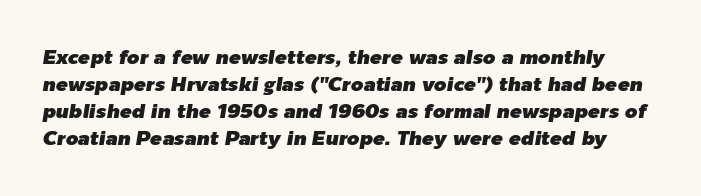
The image shows 20 px text type, italic (leaning right); set normal line spacing (1.35x), normal letter spacing, not underlined.
